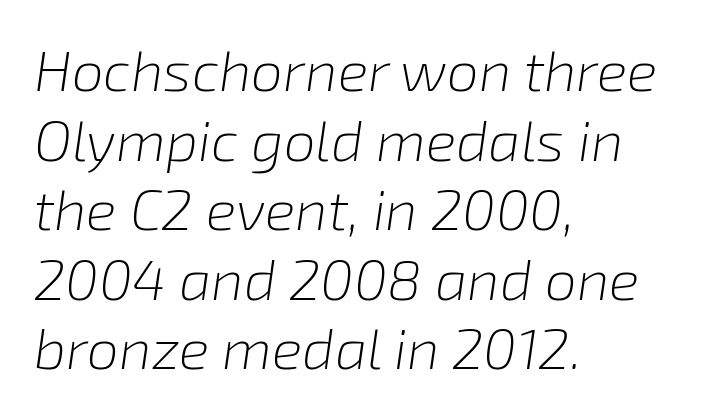
Q: Is the text bold? A: No.
Q: Is the text italic (slanted)? A: Yes, it leans right by about 8 degrees.
Q: Is the text underlined? A: No.
Q: How is the paragraph aligned? A: Left-aligned.
Q: Is the spacing between letters normal or unusually wide? A: Normal.
Q: Width (condensed, normal, or wide)? A: Normal.
Q: Stroke contrast? A: Low.
Q: x-height? A: Medium.
Q: Monospaced? A: No.
